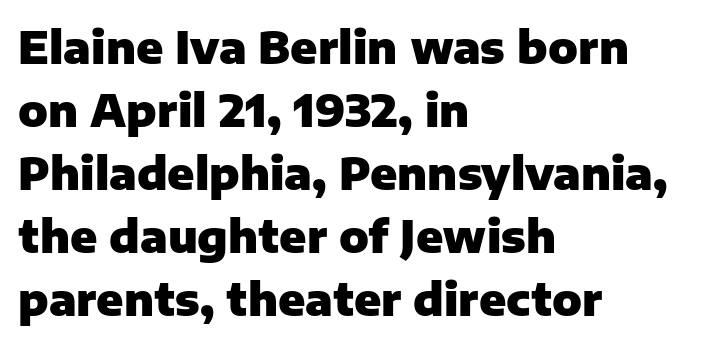
Q: Is the text bold? A: Yes.
Q: Is the text italic (slanted)? A: No, it is upright.
Q: Is the typeface a serif or a sans-serif typeface? A: Sans-serif.
Q: Is the text underlined? A: No.
Q: How is the paragraph aligned? A: Left-aligned.
Q: Is the spacing between letters normal or unusually wide? A: Normal.
Q: Is the spacing between lines tight, normal or loose? A: Normal.
Q: Width (condensed, normal, or wide)? A: Normal.
Q: Stroke contrast? A: Low.
Q: x-height? A: Medium.
Q: Monospaced? A: No.
